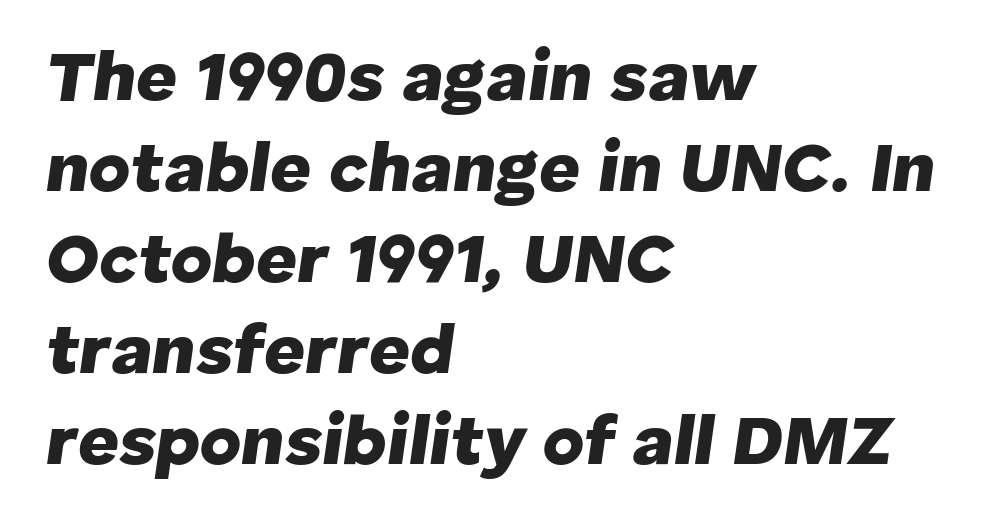
The image shows 71 px heavy type, italic (leaning right); set left-aligned, normal line spacing (1.28x), normal letter spacing, not underlined; low stroke contrast and a medium x-height.
